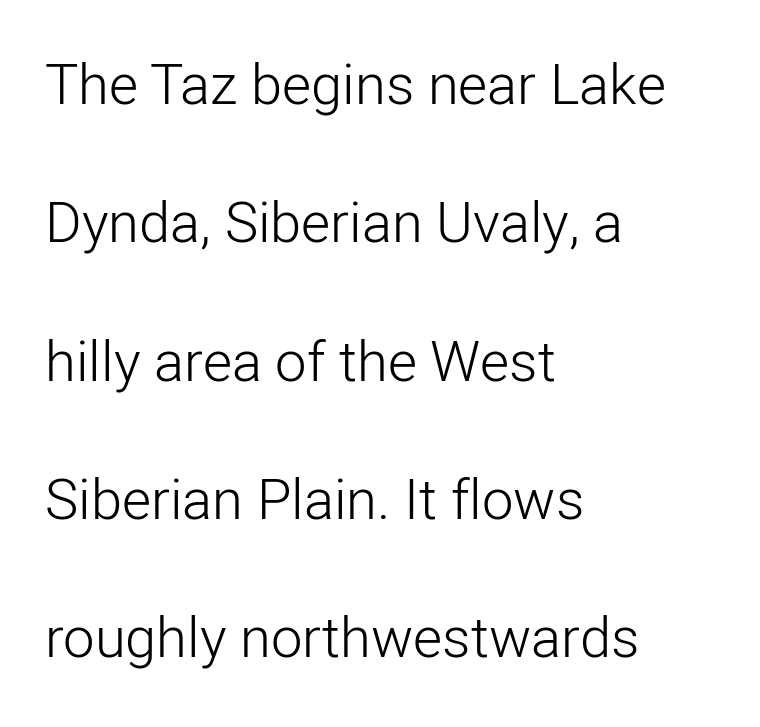
Q: Is the text bold? A: No.
Q: Is the text italic (slanted)? A: No, it is upright.
Q: Is the typeface a serif or a sans-serif typeface? A: Sans-serif.
Q: Is the text underlined? A: No.
Q: How is the paragraph aligned? A: Left-aligned.
Q: Is the spacing between letters normal or unusually wide? A: Normal.
Q: Is the spacing between lines tight, normal or loose? A: Loose.
Q: Width (condensed, normal, or wide)? A: Normal.
Q: Stroke contrast? A: Low.
Q: x-height? A: Medium.
Q: Monospaced? A: No.
